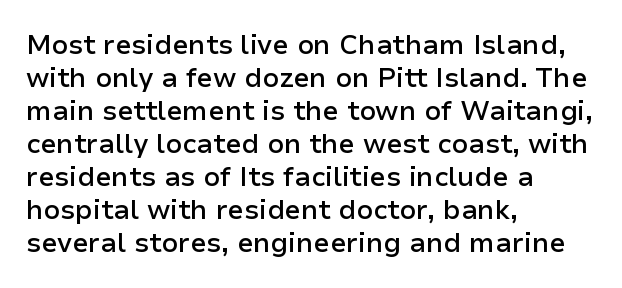
The compositor pushed each line to the left boundary. The space beneath each line is pristine and unruled. Moderately thickened strokes mark this as semibold type. Letter spacing: default. Quick note: not italic, upright.
